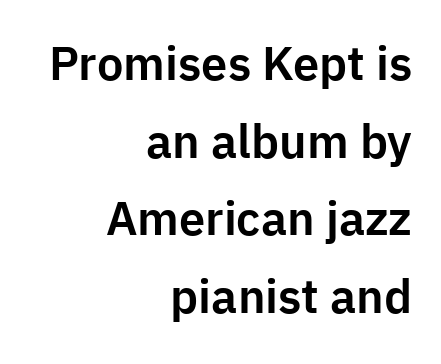
{"serif": "no", "italic": "no", "width": "normal", "stroke_contrast": "low", "x_height": "medium", "monospaced": "no", "underline": "no", "align": "right", "line_spacing": "normal", "line_spacing_ratio": 1.65, "letter_spacing": "normal", "letter_spacing_em": 0.0, "glyph_px": 47}
